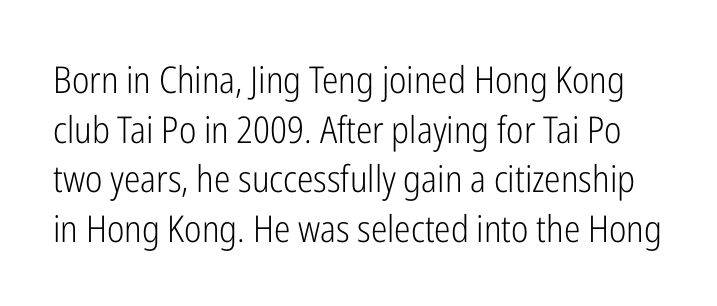
The image shows 37 px light, condensed sans-serif type, upright; set normal line spacing (1.34x), normal letter spacing, not underlined; low stroke contrast and a medium x-height.
